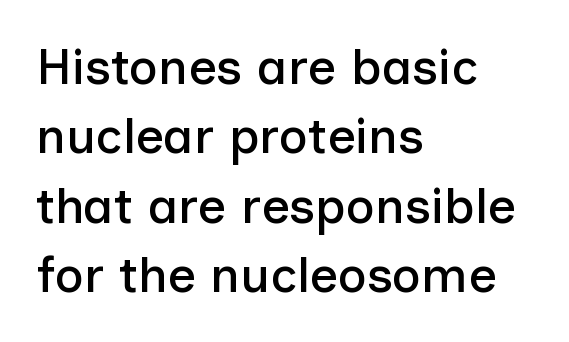
{"serif": "no", "italic": "no", "width": "normal", "stroke_contrast": "low", "x_height": "medium", "monospaced": "no", "underline": "no", "align": "left", "line_spacing": "normal", "line_spacing_ratio": 1.39, "letter_spacing": "normal", "letter_spacing_em": 0.0, "glyph_px": 50}
